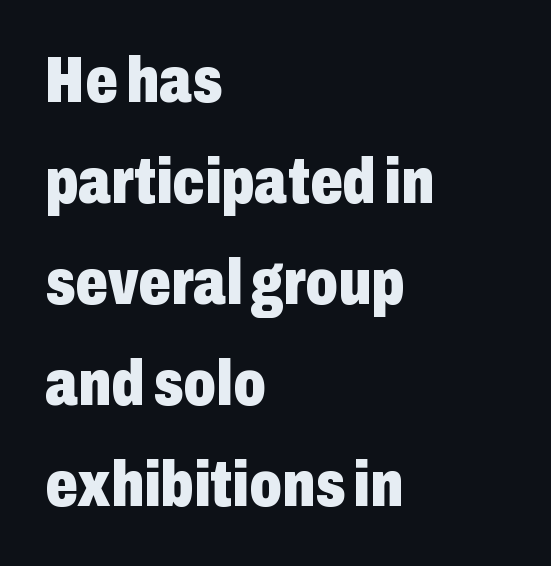
To sum up the face: it is a sans, with no serifs. This sample is left-justified, so line endings fall wherever the words run out. Nobody touched the tracking dial on this one. A dark, heavy texture on the line: the type is bold. Quick note: interline space is typical.
